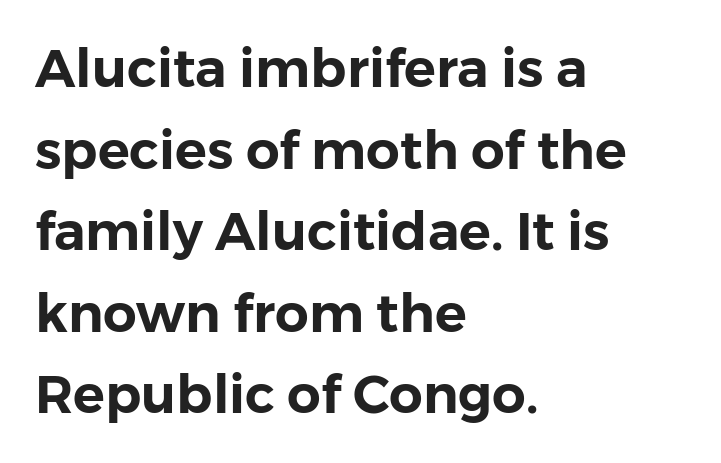
Q: Is the text italic (slanted)? A: No, it is upright.
Q: Is the typeface a serif or a sans-serif typeface? A: Sans-serif.
Q: Is the text underlined? A: No.
Q: How is the paragraph aligned? A: Left-aligned.
Q: Is the spacing between letters normal or unusually wide? A: Normal.
Q: Is the spacing between lines tight, normal or loose? A: Normal.
Q: Width (condensed, normal, or wide)? A: Normal.
Q: Stroke contrast? A: Low.
Q: x-height? A: Medium.
Q: Monospaced? A: No.
